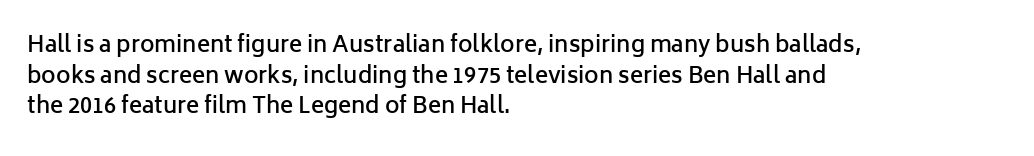
{"italic": "no", "bold": "semi", "underline": "no", "align": "left", "line_spacing": "normal", "line_spacing_ratio": 1.39, "letter_spacing": "normal", "letter_spacing_em": 0.0, "glyph_px": 22}
